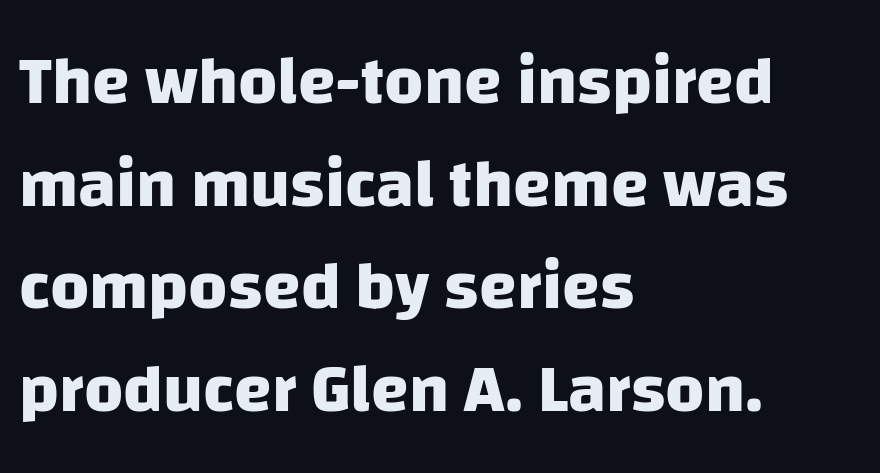
Q: Is the text bold? A: Yes.
Q: Is the typeface a serif or a sans-serif typeface? A: Sans-serif.
Q: Is the text underlined? A: No.
Q: How is the paragraph aligned? A: Left-aligned.
Q: Is the spacing between letters normal or unusually wide? A: Normal.
Q: Is the spacing between lines tight, normal or loose? A: Normal.
Q: Width (condensed, normal, or wide)? A: Normal.
Q: Stroke contrast? A: Low.
Q: x-height? A: Large.
Q: Monospaced? A: No.
